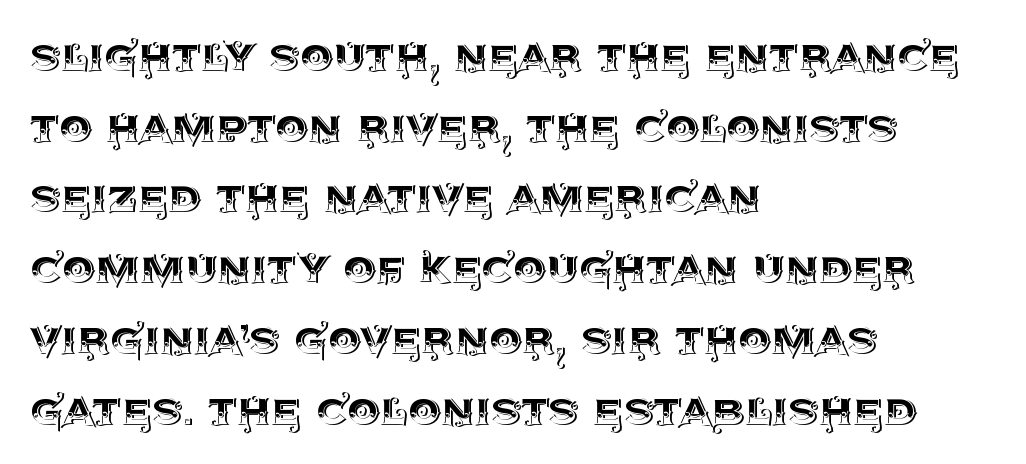
Q: Is the text italic (slanted)? A: No, it is upright.
Q: Is the text underlined? A: No.
Q: How is the paragraph aligned? A: Left-aligned.
Q: Is the spacing between letters normal or unusually wide? A: Normal.
Q: Is the spacing between lines tight, normal or loose? A: Normal.
Q: Width (condensed, normal, or wide)? A: Normal.
Q: x-height? A: Large.
Q: Monospaced? A: No.
